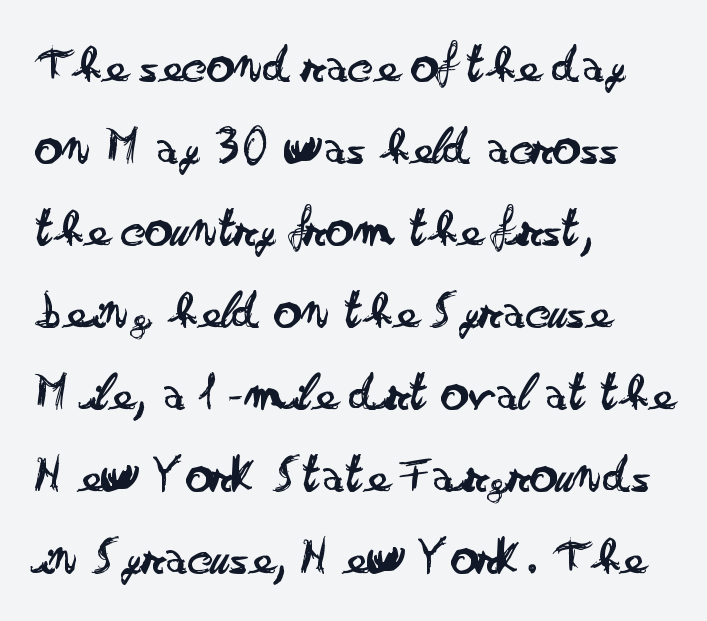
The face used here is proportionally spaced, like ordinary book or web type. Notice how the passage keeps a crisp vertical edge on the left only. Look at the bottom of the vertical strokes: they stop flat, with no serifs. Glyph-to-glyph distance matches everyday printed text. Regarding leading, the lines here are spaced in the standard way.
